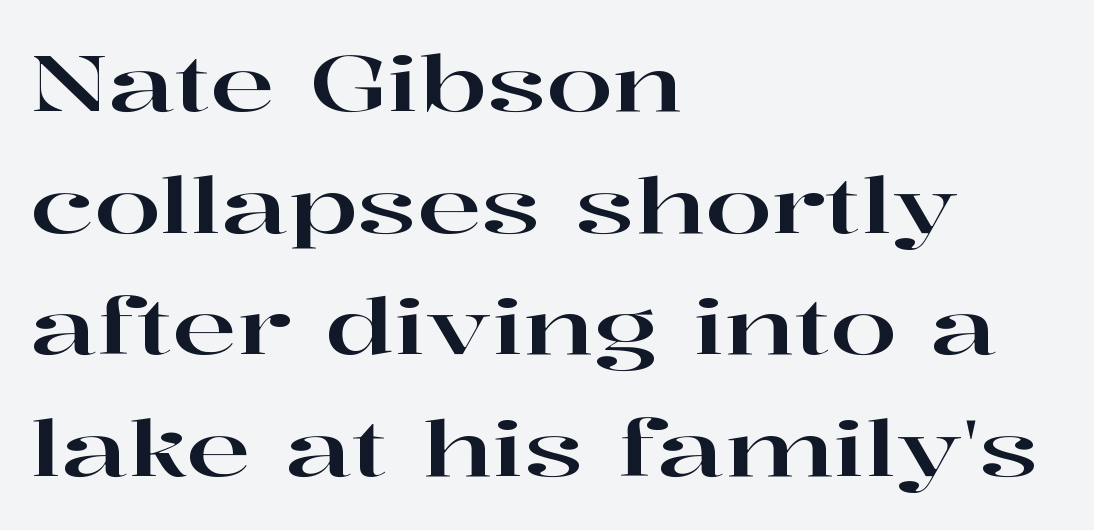
Q: Is the text italic (slanted)? A: No, it is upright.
Q: Is the typeface a serif or a sans-serif typeface? A: Serif.
Q: Is the text underlined? A: No.
Q: How is the paragraph aligned? A: Left-aligned.
Q: Is the spacing between letters normal or unusually wide? A: Normal.
Q: Is the spacing between lines tight, normal or loose? A: Normal.
Q: Width (condensed, normal, or wide)? A: Wide.
Q: Stroke contrast? A: High.
Q: x-height? A: Medium.
Q: Monospaced? A: No.
